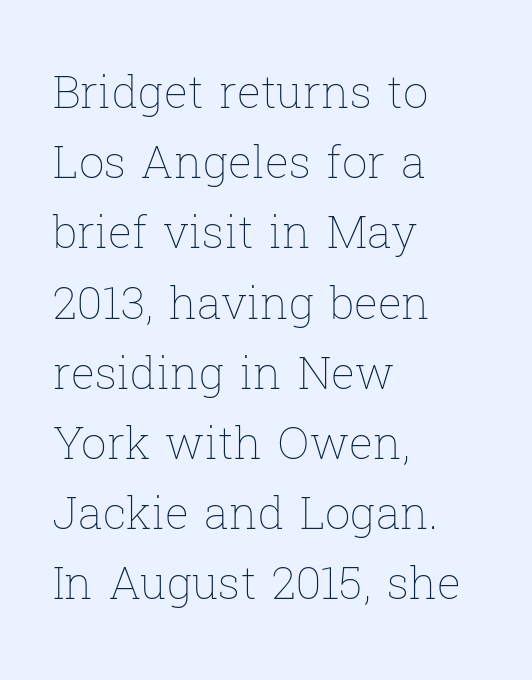
Q: Is the text bold? A: No.
Q: Is the text italic (slanted)? A: No, it is upright.
Q: Is the text underlined? A: No.
Q: How is the paragraph aligned? A: Left-aligned.
Q: Is the spacing between letters normal or unusually wide? A: Normal.
Q: Is the spacing between lines tight, normal or loose? A: Normal.
Q: Width (condensed, normal, or wide)? A: Normal.
Q: Stroke contrast? A: Low.
Q: x-height? A: Medium.
Q: Monospaced? A: No.
